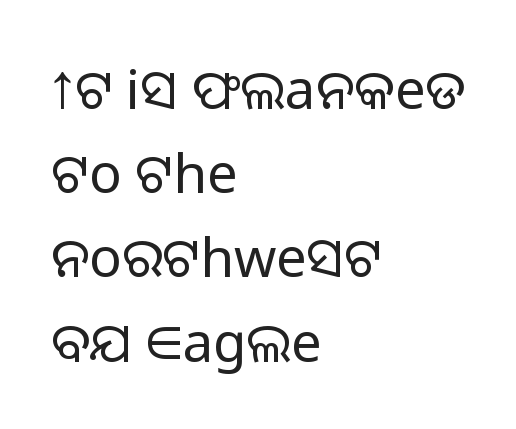
{"serif": "no", "italic": "no", "bold": "no", "weight": "light", "width": "normal", "stroke_contrast": "low", "x_height": "medium", "monospaced": "no", "underline": "no", "align": "left", "line_spacing": "normal", "line_spacing_ratio": 1.56, "letter_spacing": "normal", "letter_spacing_em": 0.0, "glyph_px": 54}
